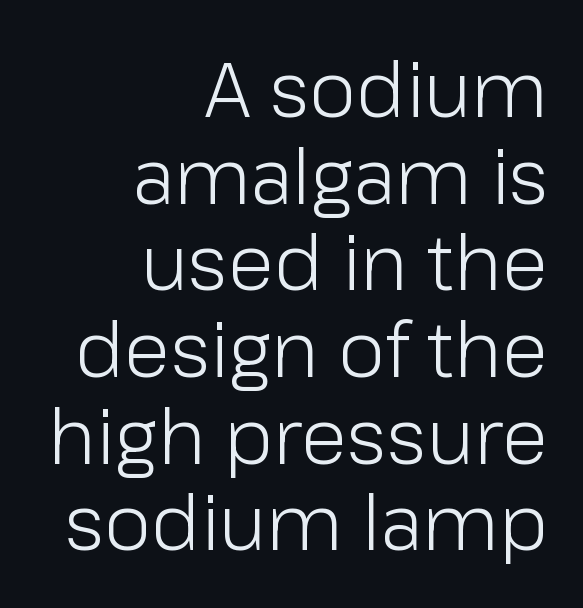
The image shows 76 px light sans-serif type, upright; set right-aligned, tight line spacing (1.14x), normal letter spacing, not underlined; low stroke contrast and a medium x-height.
